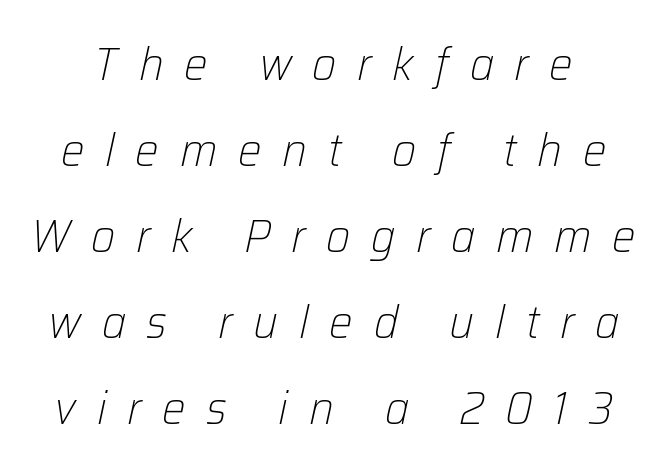
{"italic": "yes", "lean": "right", "slant_degrees": 12, "bold": "no", "weight": "light", "width": "normal", "stroke_contrast": "low", "x_height": "medium", "monospaced": "no", "underline": "no", "line_spacing_ratio": 1.83, "letter_spacing": "wide", "letter_spacing_em": 0.44, "glyph_px": 47}
